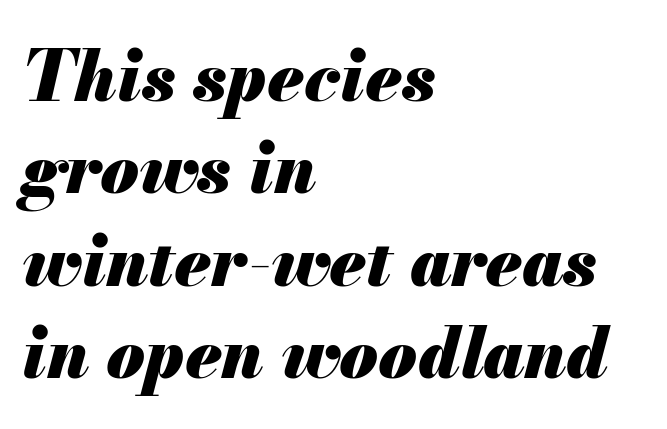
There is no visible air inserted between adjacent glyphs. Designer's note — italics engaged. Weight: bold. Leftover space on each line is placed entirely after the last word. Whoever set this chose a conventional vertical rhythm.
